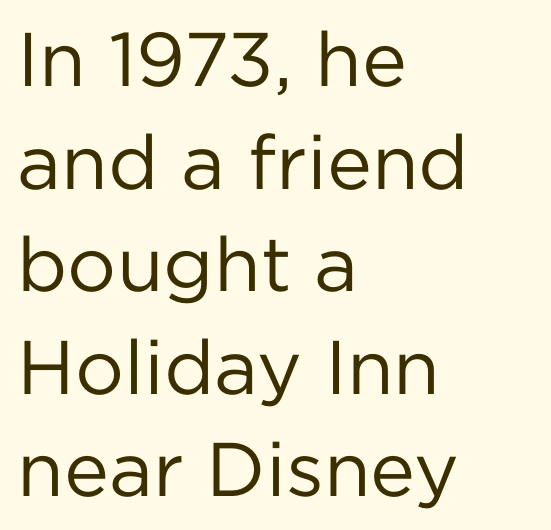
The type is set solid horizontally, with unmodified tracking. Compared with a centered layout, this one pins lines to the left instead. Each letter's strokes conclude bluntly, with no projecting serifs. Stroke mass is kept to a normal reading level or below. Quick note: not italic, upright.
